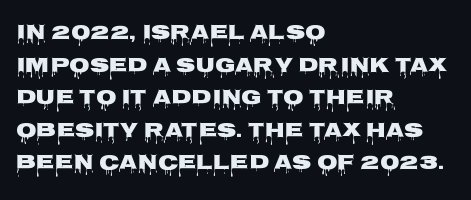
Q: Is the text italic (slanted)? A: No, it is upright.
Q: Is the text underlined? A: No.
Q: How is the paragraph aligned? A: Left-aligned.
Q: Is the spacing between letters normal or unusually wide? A: Normal.
Q: Is the spacing between lines tight, normal or loose? A: Normal.
